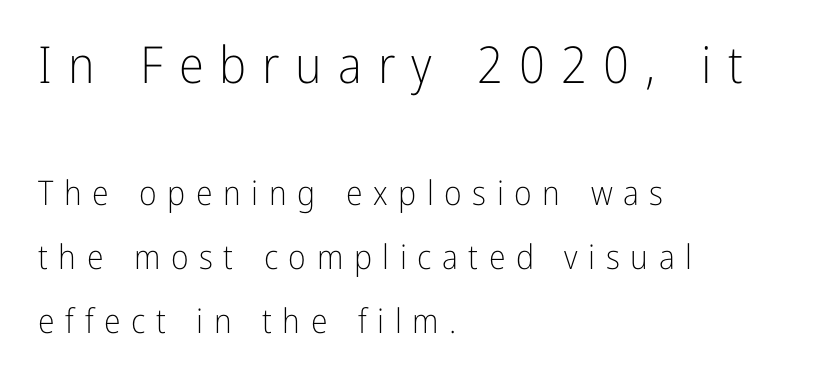
Q: Is the text bold? A: No.
Q: Is the text italic (slanted)? A: No, it is upright.
Q: Is the typeface a serif or a sans-serif typeface? A: Sans-serif.
Q: Is the text underlined? A: No.
Q: How is the paragraph aligned? A: Left-aligned.
Q: Is the spacing between letters normal or unusually wide? A: Unusually wide.
Q: Which block of text is set in a larger size, the first (top) or the second (bottom)? A: The first (top) one.
Q: Width (condensed, normal, or wide)? A: Condensed.
Q: Stroke contrast? A: Low.
Q: x-height? A: Medium.
Q: Monospaced? A: No.
